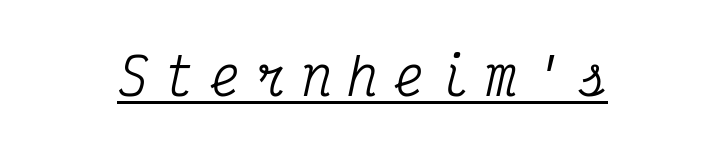
Q: Is the text italic (slanted)? A: Yes, it leans right by about 12 degrees.
Q: Is the typeface a serif or a sans-serif typeface? A: Serif.
Q: Is the text underlined? A: Yes.
Q: Is the spacing between letters normal or unusually wide? A: Unusually wide.
Q: Width (condensed, normal, or wide)? A: Condensed.
Q: Stroke contrast? A: Medium.
Q: x-height? A: Medium.
Q: Monospaced? A: Yes.
